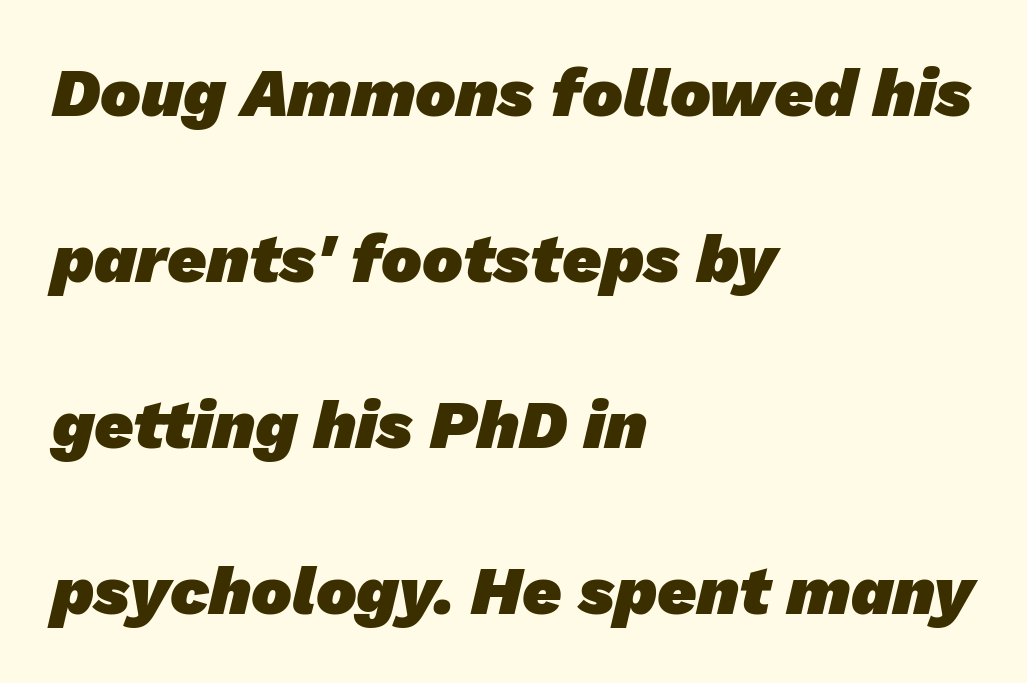
Q: Is the text bold? A: Yes.
Q: Is the typeface a serif or a sans-serif typeface? A: Sans-serif.
Q: Is the text underlined? A: No.
Q: How is the paragraph aligned? A: Left-aligned.
Q: Is the spacing between letters normal or unusually wide? A: Normal.
Q: Is the spacing between lines tight, normal or loose? A: Loose.
Q: Width (condensed, normal, or wide)? A: Normal.
Q: Stroke contrast? A: Low.
Q: x-height? A: Medium.
Q: Monospaced? A: No.
